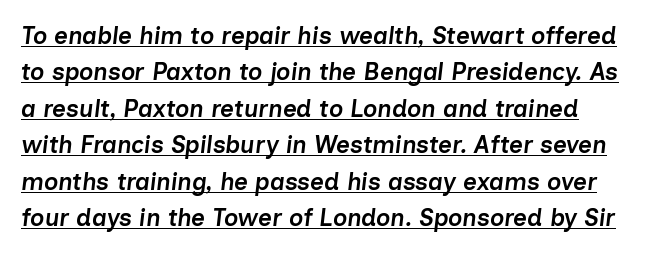
What stands out about the letter spacing? Nothing — it is the standard amount. Underline: present. What weight is shown? A semibold, between regular and bold. Normally led — the rows are evenly, conventionally spaced. Italic? Definitely — the glyphs are oblique.
